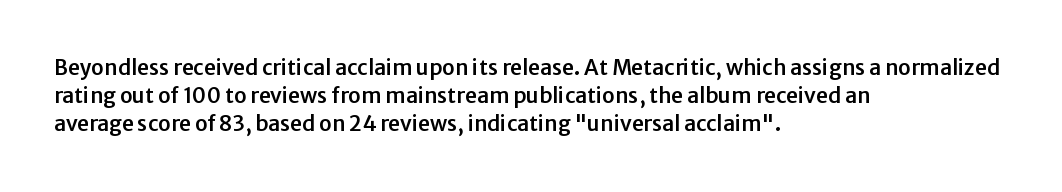
Q: Is the text italic (slanted)? A: No, it is upright.
Q: Is the text underlined? A: No.
Q: How is the paragraph aligned? A: Left-aligned.
Q: Is the spacing between letters normal or unusually wide? A: Normal.
Q: Is the spacing between lines tight, normal or loose? A: Normal.
